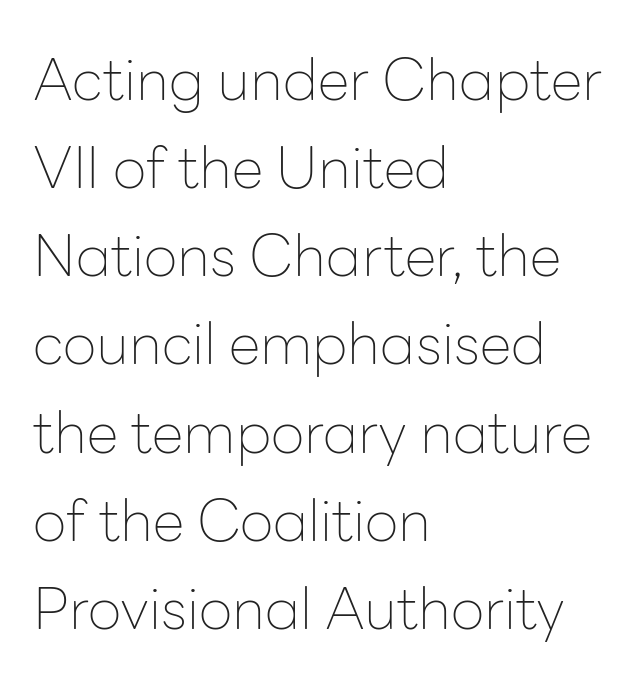
Q: Is the text bold? A: No.
Q: Is the text italic (slanted)? A: No, it is upright.
Q: Is the typeface a serif or a sans-serif typeface? A: Sans-serif.
Q: Is the text underlined? A: No.
Q: How is the paragraph aligned? A: Left-aligned.
Q: Is the spacing between letters normal or unusually wide? A: Normal.
Q: Is the spacing between lines tight, normal or loose? A: Normal.
Q: Width (condensed, normal, or wide)? A: Normal.
Q: Stroke contrast? A: Low.
Q: x-height? A: Medium.
Q: Monospaced? A: No.
